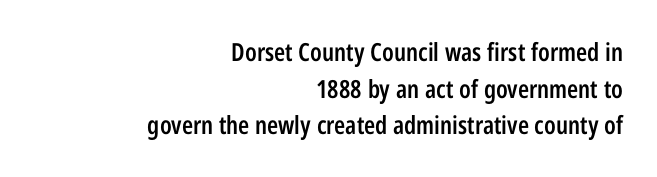
Notice how the stems are strictly vertical — no italics here. Notice how descenders clear the ascenders below comfortably — that's standard leading. Nobody touched the tracking dial on this one. Firm but not heavy-handed strokes: this text is semibold.
